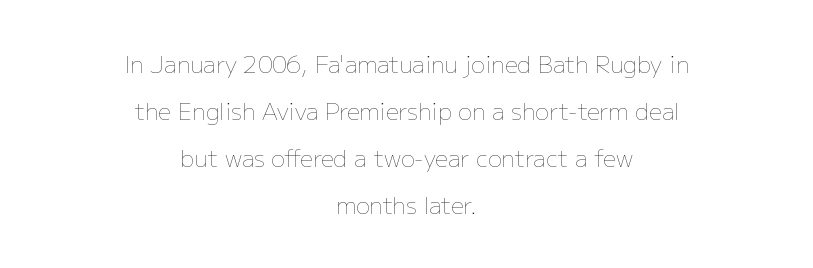
Does the leading feel generous? Absolutely, it's lavish. Honestly, the letter spacing is just normal — you wouldn't notice it. This is roman type, the default non-slanted kind. Typeset on center — no edge is straight. Rule under the text: the space is simply empty. Summary of weight: not heavy and not bold.
